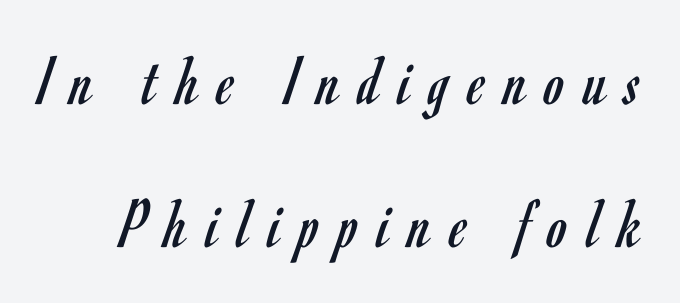
The passage shown is not bold in any degree. Loose tracking; the words dissolve into strings of separated letters. If you measured baseline to baseline, you'd find a long distance. Grotesque or geometric, the face here clearly has no serifs. The string is rendered with underlining switched off.
